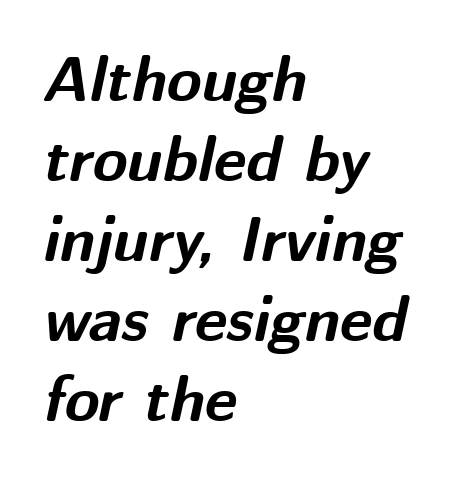
Q: Is the text bold? A: Yes.
Q: Is the text italic (slanted)? A: Yes, it leans right by about 12 degrees.
Q: Is the text underlined? A: No.
Q: How is the paragraph aligned? A: Left-aligned.
Q: Is the spacing between letters normal or unusually wide? A: Normal.
Q: Is the spacing between lines tight, normal or loose? A: Normal.
Q: Width (condensed, normal, or wide)? A: Normal.
Q: Stroke contrast? A: Medium.
Q: x-height? A: Medium.
Q: Monospaced? A: No.
